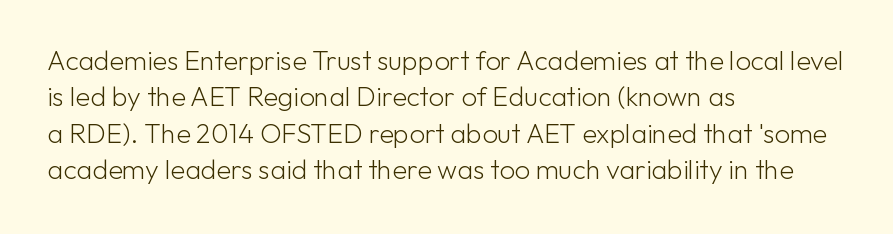
The image shows 27 px text type, upright; set left-aligned, normal line spacing (1.35x), normal letter spacing, not underlined.
